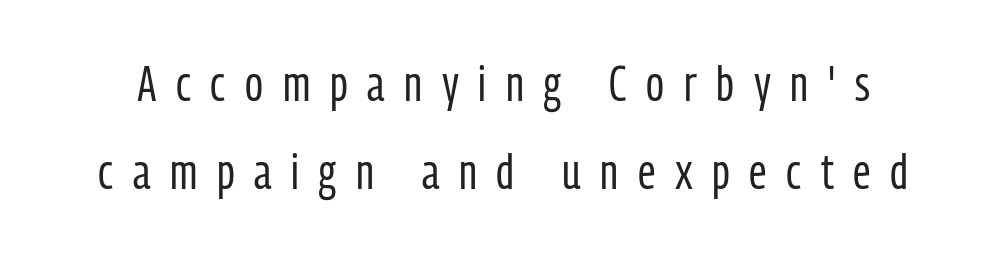
Q: Is the text bold? A: No.
Q: Is the text italic (slanted)? A: No, it is upright.
Q: Is the typeface a serif or a sans-serif typeface? A: Sans-serif.
Q: Is the text underlined? A: No.
Q: Is the spacing between letters normal or unusually wide? A: Unusually wide.
Q: Width (condensed, normal, or wide)? A: Condensed.
Q: Stroke contrast? A: Low.
Q: x-height? A: Medium.
Q: Monospaced? A: No.
